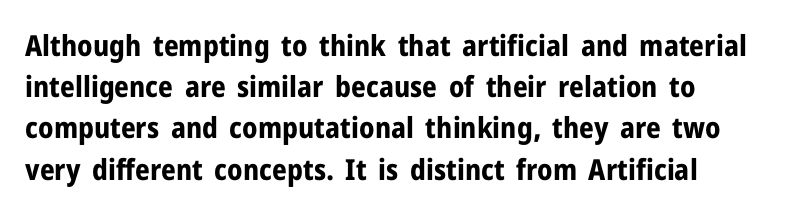
Reading down the block, your eye returns to a fixed left position each line. Evenly set lines give the paragraph a standard silhouette. The typography opts for an upright posture over an oblique one. Nothing unusual about the tracking: characters are spaced as the font intends. Rule under the text: the space is simply empty.
